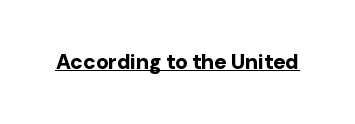
The image shows 21 px bold type, upright; set normal letter spacing, underlined.
